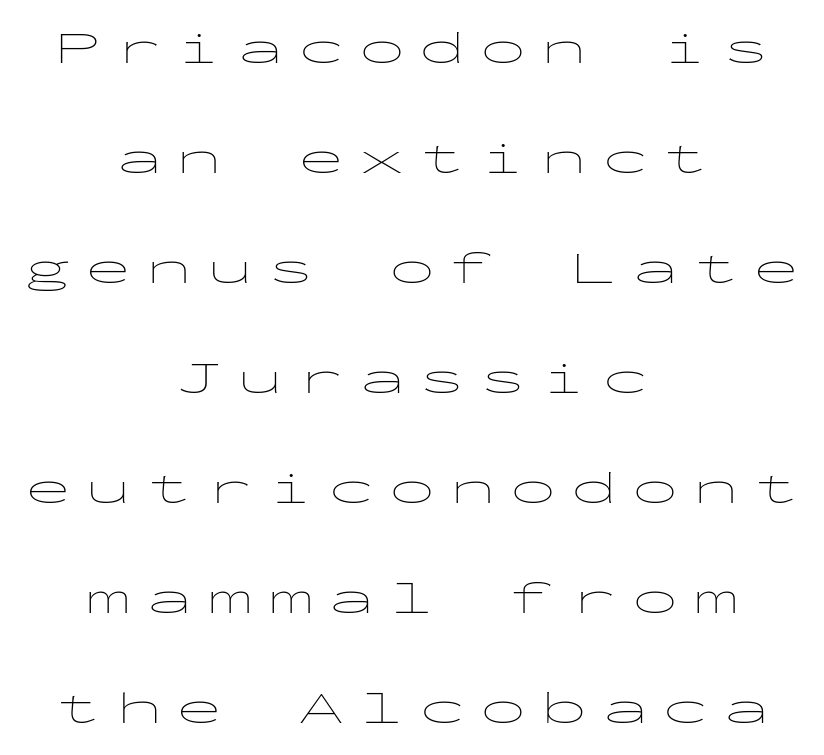
The image shows 46 px thin, wide sans-serif type, upright, monospaced; set centered, loose line spacing (2.39x), unusually wide letter spacing (+0.32 em), not underlined; low stroke contrast and a medium x-height.
